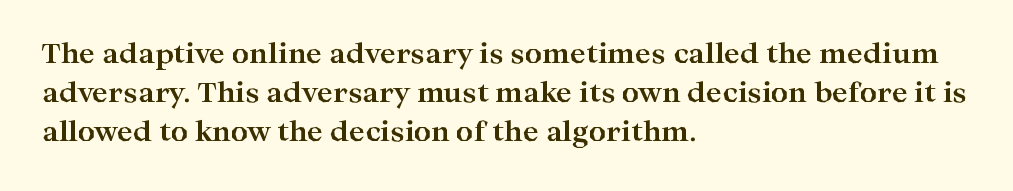
The image shows 27 px bold type, upright; set left-aligned, normal line spacing (1.45x), normal letter spacing, not underlined.
